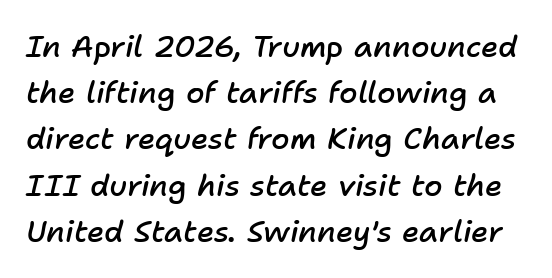
{"italic": "yes", "lean": "right", "slant_degrees": 11, "bold": "semi", "weight": "semibold", "width": "normal", "stroke_contrast": "low", "x_height": "medium", "monospaced": "no", "underline": "no", "line_spacing": "normal", "line_spacing_ratio": 1.54, "letter_spacing": "normal", "letter_spacing_em": 0.0, "glyph_px": 30}
